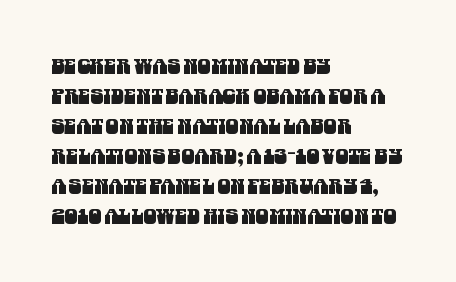
The image shows 21 px text type; set left-aligned, normal line spacing (1.43x), normal letter spacing, not underlined.
